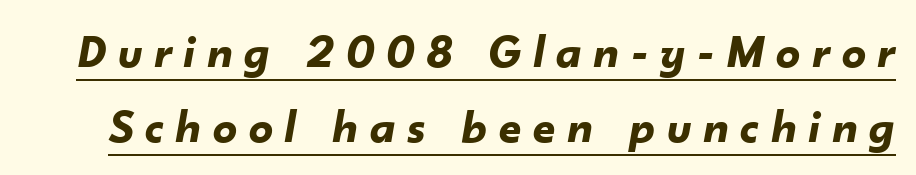
The image shows 48 px bold type, italic (leaning right); set normal line spacing (1.57x), unusually wide letter spacing (+0.25 em), underlined; low stroke contrast and a small x-height.
